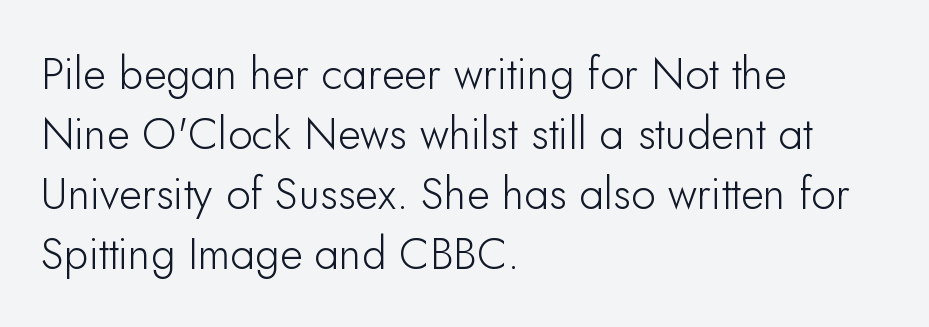
Q: Is the text italic (slanted)? A: No, it is upright.
Q: Is the typeface a serif or a sans-serif typeface? A: Sans-serif.
Q: Is the text underlined? A: No.
Q: How is the paragraph aligned? A: Left-aligned.
Q: Is the spacing between letters normal or unusually wide? A: Normal.
Q: Is the spacing between lines tight, normal or loose? A: Normal.
Q: Width (condensed, normal, or wide)? A: Normal.
Q: Stroke contrast? A: Low.
Q: x-height? A: Small.
Q: Monospaced? A: No.
